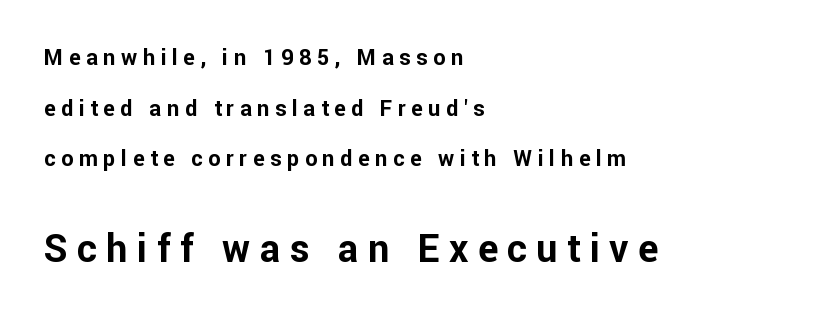
{"serif": "no", "italic": "no", "bold": "yes", "weight": "bold", "width": "normal", "stroke_contrast": "low", "x_height": "medium", "monospaced": "no", "underline": "no", "align": "left", "line_spacing": "loose", "line_spacing_ratio": 2.3, "letter_spacing": "wide", "letter_spacing_em": 0.25, "larger_block": "second", "size_ratio": 1.73, "glyph_px": 38}
